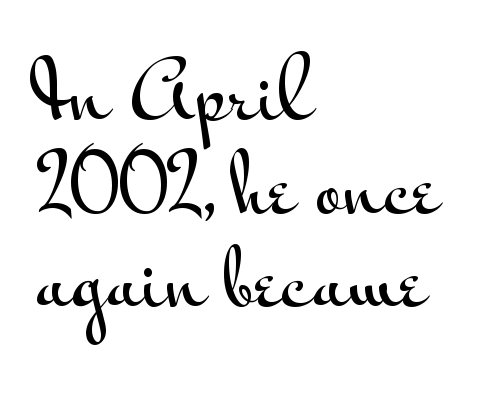
The image shows 78 px wide sans-serif type; set left-aligned, line spacing 1.2x, normal letter spacing, not underlined; medium stroke contrast and a small x-height.
